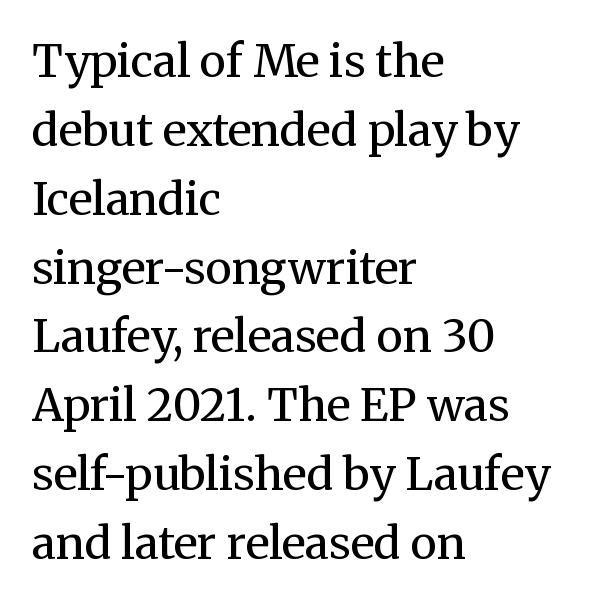
Q: Is the text bold? A: No.
Q: Is the text italic (slanted)? A: No, it is upright.
Q: Is the typeface a serif or a sans-serif typeface? A: Serif.
Q: Is the text underlined? A: No.
Q: How is the paragraph aligned? A: Left-aligned.
Q: Is the spacing between letters normal or unusually wide? A: Normal.
Q: Is the spacing between lines tight, normal or loose? A: Normal.
Q: Width (condensed, normal, or wide)? A: Normal.
Q: Stroke contrast? A: Medium.
Q: x-height? A: Medium.
Q: Monospaced? A: No.
